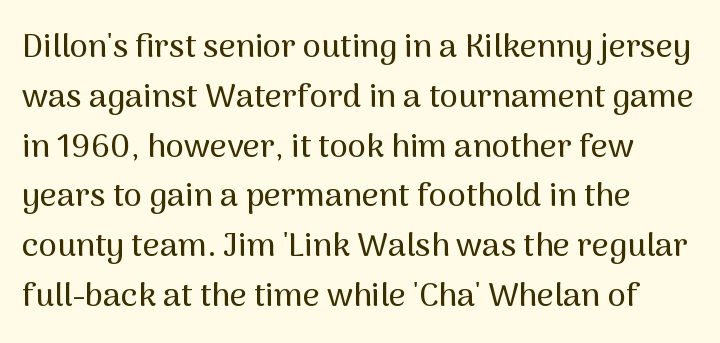
Q: Is the text italic (slanted)? A: No, it is upright.
Q: Is the typeface a serif or a sans-serif typeface? A: Sans-serif.
Q: Is the text underlined? A: No.
Q: Is the spacing between letters normal or unusually wide? A: Normal.
Q: Is the spacing between lines tight, normal or loose? A: Normal.
Q: Width (condensed, normal, or wide)? A: Normal.
Q: Stroke contrast? A: Medium.
Q: x-height? A: Medium.
Q: Monospaced? A: No.
